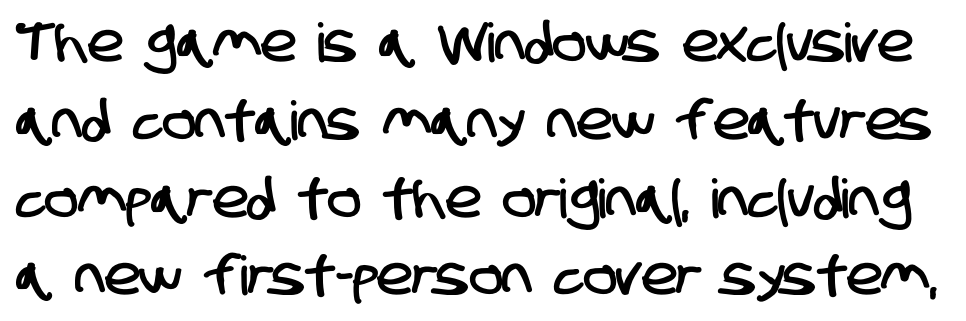
If you measured baseline to baseline, you'd find a middling distance. Glance below the letters and you will spot only blank space. Character widths vary here, with narrow letters taking less room than wide ones. Short note: letters normally spaced. Observe the absence of serifs on each vertical stroke in this sample.
